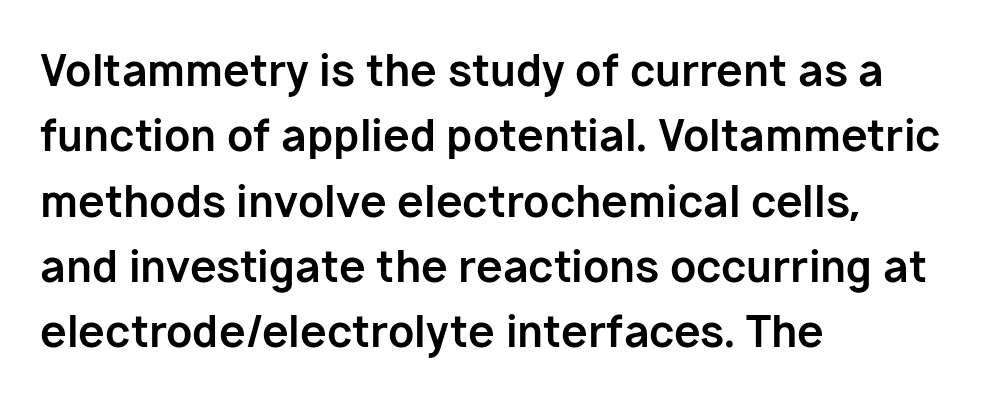
The image shows 43 px bold sans-serif type, upright; set left-aligned, normal line spacing (1.52x), normal letter spacing, not underlined; low stroke contrast and a medium x-height.
